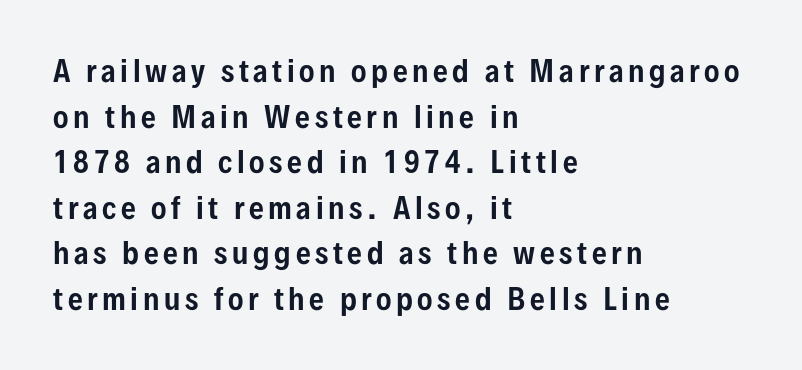
Q: Is the text italic (slanted)? A: No, it is upright.
Q: Is the typeface a serif or a sans-serif typeface? A: Sans-serif.
Q: Is the text underlined? A: No.
Q: How is the paragraph aligned? A: Left-aligned.
Q: Is the spacing between lines tight, normal or loose? A: Normal.
Q: Width (condensed, normal, or wide)? A: Condensed.
Q: Stroke contrast? A: Low.
Q: x-height? A: Medium.
Q: Monospaced? A: No.
